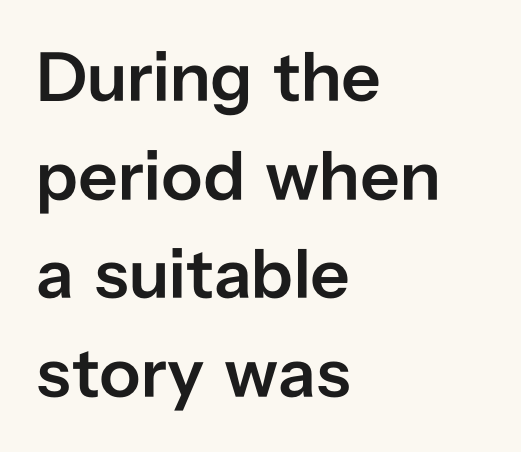
{"serif": "no", "italic": "no", "bold": "semi", "weight": "semibold", "width": "normal", "stroke_contrast": "low", "x_height": "medium", "monospaced": "no", "underline": "no", "align": "left", "line_spacing": "normal", "line_spacing_ratio": 1.41, "letter_spacing": "normal", "letter_spacing_em": 0.0, "glyph_px": 70}
